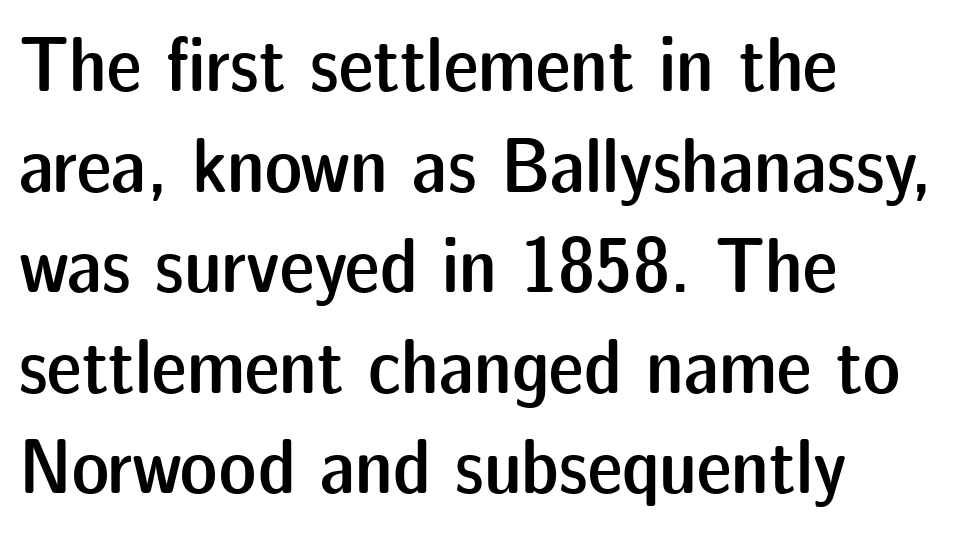
The rendering anchors every line to the left-hand side. Type without underlining. Nobody touched the tracking dial on this one. The letters stand upright; this is a roman face. What kind of face is this? One without serifs — a sans. Regular leading.
